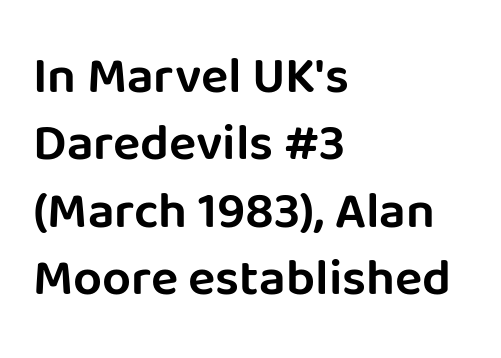
Upright lettering throughout. Compared with typical body copy, the letter spacing here is the same. The baseline area is clear. Line beginnings align vertically; line endings do not. Each letter keeps its own natural width here, so spacing adapts to shape. What kind of face is this? One without serifs — a sans.
